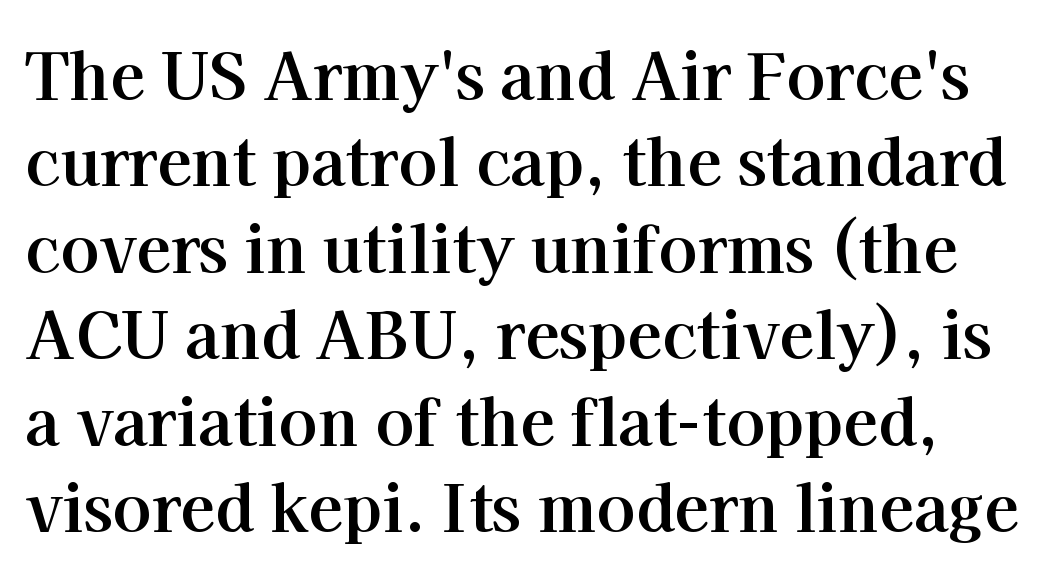
This sample has the flowing, uneven cadence of proportional lettering. These lines sit exactly where default settings would place them. The letters sit at their default tracking, neither squeezed nor spread. Every stem runs plumb, perpendicular to the baseline. Notice how thick the strokes are: this is what a full bold looks like. Lines of text with bare space underneath.
